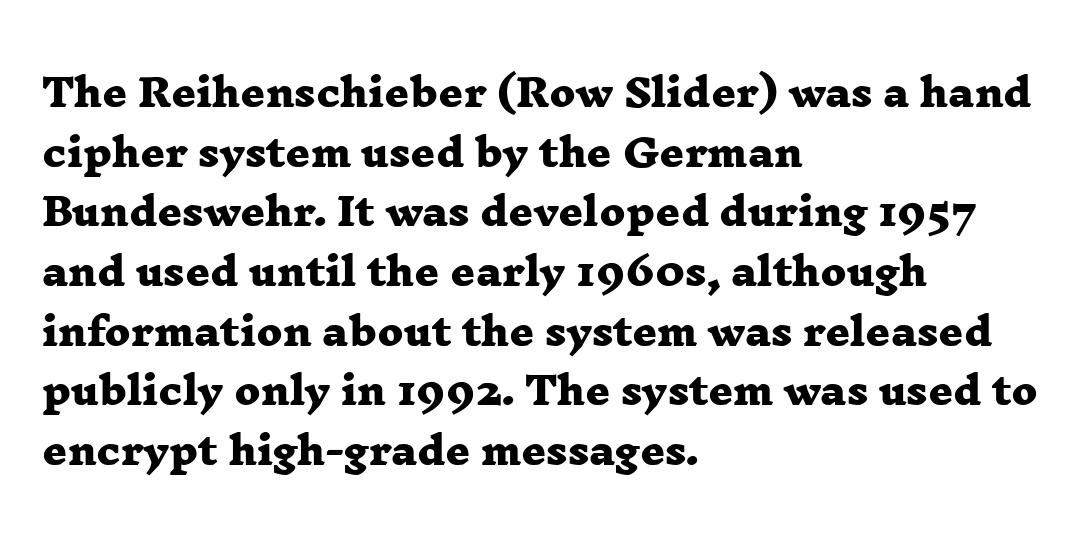
{"serif": "yes", "bold": "yes", "weight": "heavy", "width": "wide", "stroke_contrast": "low", "x_height": "medium", "monospaced": "no", "underline": "no", "align": "left", "line_spacing": "normal", "line_spacing_ratio": 1.57, "letter_spacing": "normal", "letter_spacing_em": 0.0, "glyph_px": 38}
